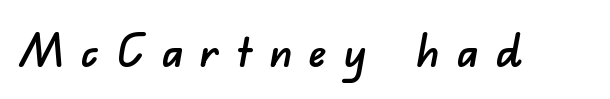
Look at the tracking — it's clearly loosened, letters drifting apart. Proportional: the letters do not fall into vertical columns. Observe the absence of serifs on each vertical stroke in this sample. Any mark beneath the type? The region is blank.
